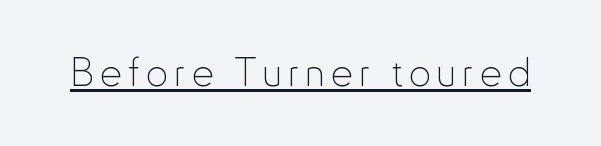
{"serif": "no", "italic": "no", "bold": "no", "weight": "thin", "width": "condensed", "stroke_contrast": "low", "x_height": "small", "monospaced": "no", "underline": "yes", "glyph_px": 39}
